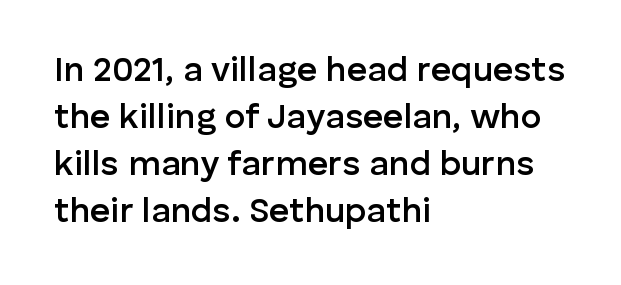
In CSS terms this would be text-align: left. Vertical spacing — default. Check under the words: just untouched page. The font family rendered here belongs to the sans-serif group.
